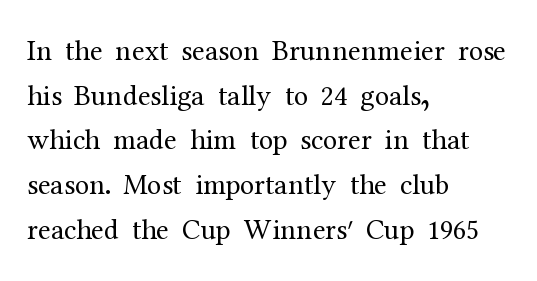
The image shows 29 px regular-weight serif type, upright; set left-aligned, normal line spacing (1.54x), normal letter spacing, not underlined; medium stroke contrast and a medium x-height.
